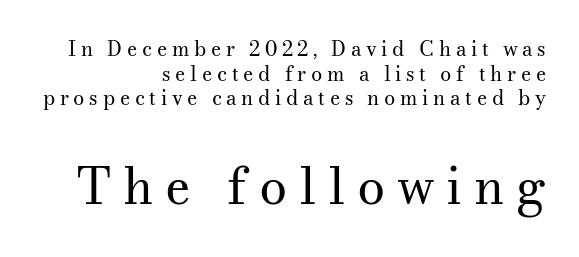
Which margin do the lines hug? The right one — the left edge is uneven. Characters remain perfectly vertical along every line. The face used here is proportionally spaced, like ordinary book or web type. Only glyphs here, with clear space below each row. You get the small type first, then a jump to larger type. This reads as an unemphasized weight, regular at the heaviest.
